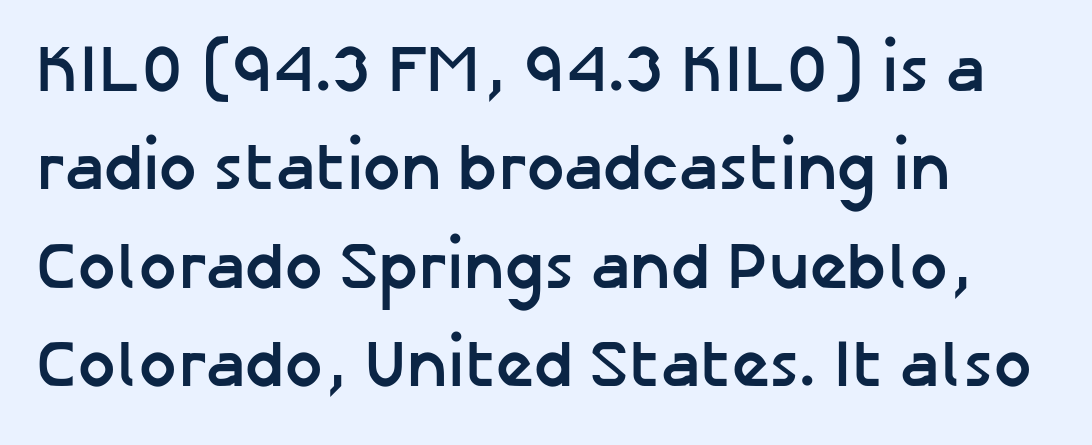
The image shows 66 px semibold sans-serif type, upright; set left-aligned, normal line spacing (1.49x), normal letter spacing, not underlined; low stroke contrast and a medium x-height.
